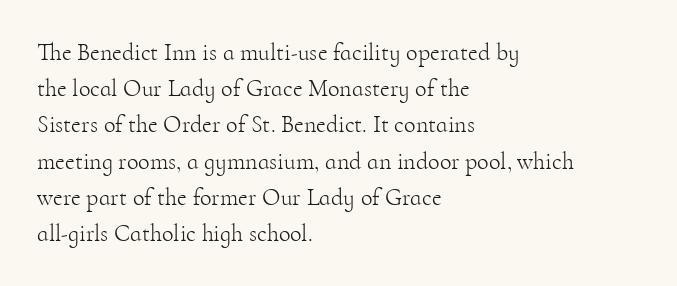
Q: Is the text bold? A: No.
Q: Is the text italic (slanted)? A: No, it is upright.
Q: Is the text underlined? A: No.
Q: How is the paragraph aligned? A: Left-aligned.
Q: Is the spacing between letters normal or unusually wide? A: Normal.
Q: Is the spacing between lines tight, normal or loose? A: Normal.
